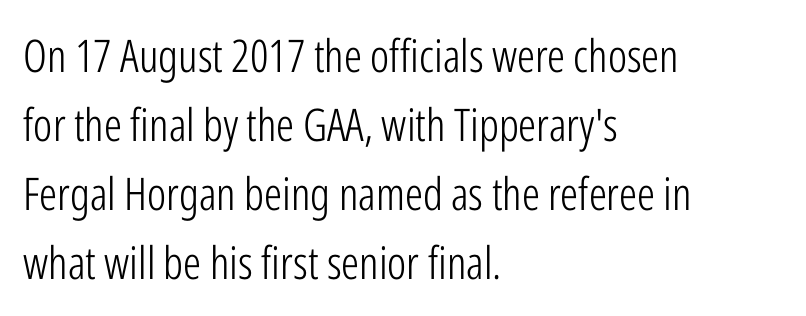
Leading matches the norm, producing a regular column. Leftover space on each line is placed entirely after the last word. These lines are rendered in a variable-pitch font. The passage shown is typeset with a sans-serif family. The typesetting does not lean heavy: it is not bold. Every character sits straight up, as roman type does.
